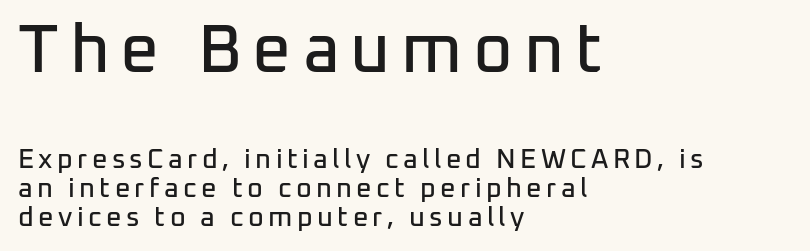
The image shows 68 px sans-serif type, upright; set left-aligned, tight line spacing (1.08x), not underlined; the first (top) block is 2.52x larger; low stroke contrast and a medium x-height.
